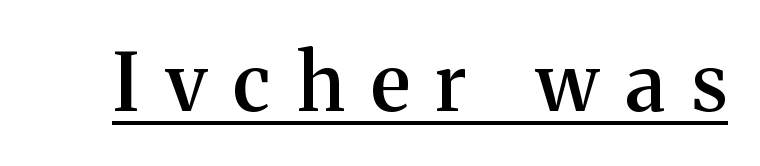
Q: Is the text bold? A: Semi-bold.
Q: Is the text italic (slanted)? A: No, it is upright.
Q: Is the typeface a serif or a sans-serif typeface? A: Serif.
Q: Is the text underlined? A: Yes.
Q: Is the spacing between letters normal or unusually wide? A: Unusually wide.
Q: Width (condensed, normal, or wide)? A: Normal.
Q: Stroke contrast? A: Medium.
Q: x-height? A: Medium.
Q: Monospaced? A: No.
